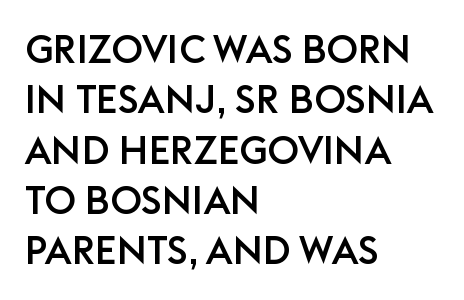
{"serif": "no", "italic": "no", "width": "normal", "stroke_contrast": "low", "x_height": "large", "monospaced": "no", "underline": "no", "align": "left", "line_spacing": "normal", "line_spacing_ratio": 1.29, "letter_spacing": "normal", "letter_spacing_em": 0.0, "glyph_px": 39}
